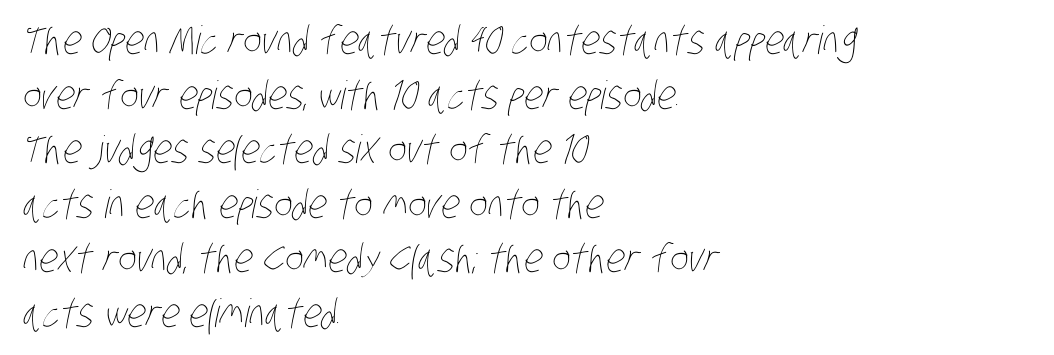
Character widths vary here, with narrow letters taking less room than wide ones. Does the leading feel generous? No, just average. You could call the tracking neutral — neither tight nor loose. Underlining? Definitely not there. Visually the block forms a straight wall on the left and a jagged coastline on the right. The passage shown is not bold in any degree.
